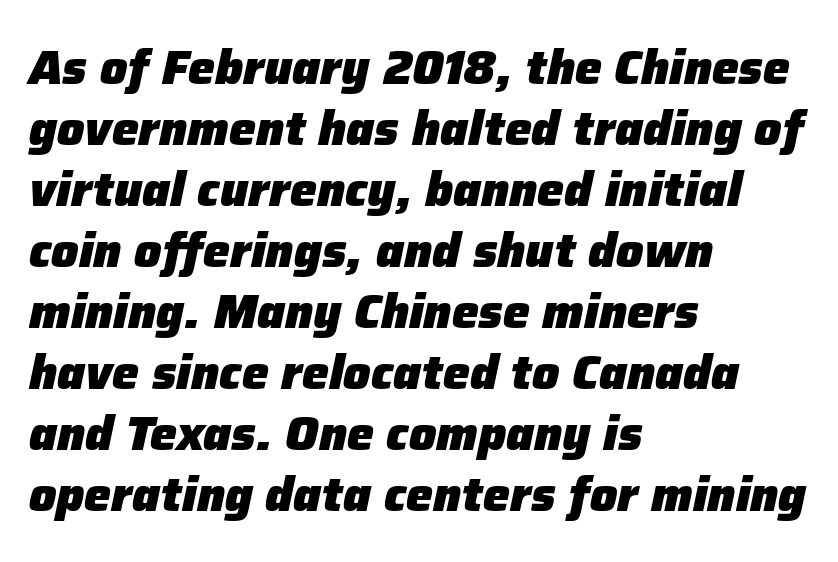
The image shows 48 px heavy type, italic (leaning right); set left-aligned, normal line spacing (1.27x), normal letter spacing, not underlined; low stroke contrast and a medium x-height.
